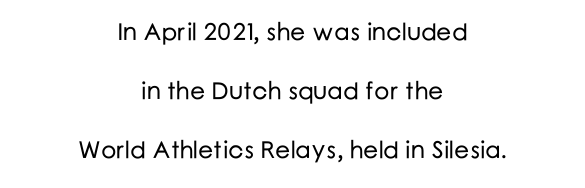
The image shows 24 px text type, upright; set centered, loose line spacing (2.45x), normal letter spacing, not underlined.
